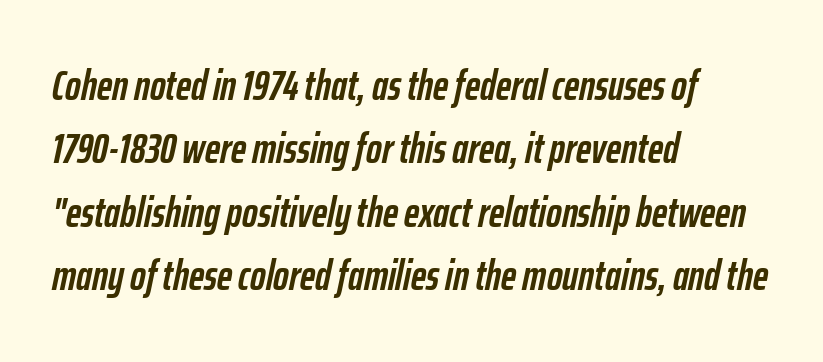
The image shows 42 px semibold, condensed type, italic (leaning right); set left-aligned, normal line spacing (1.51x), normal letter spacing, not underlined; low stroke contrast and a medium x-height.
